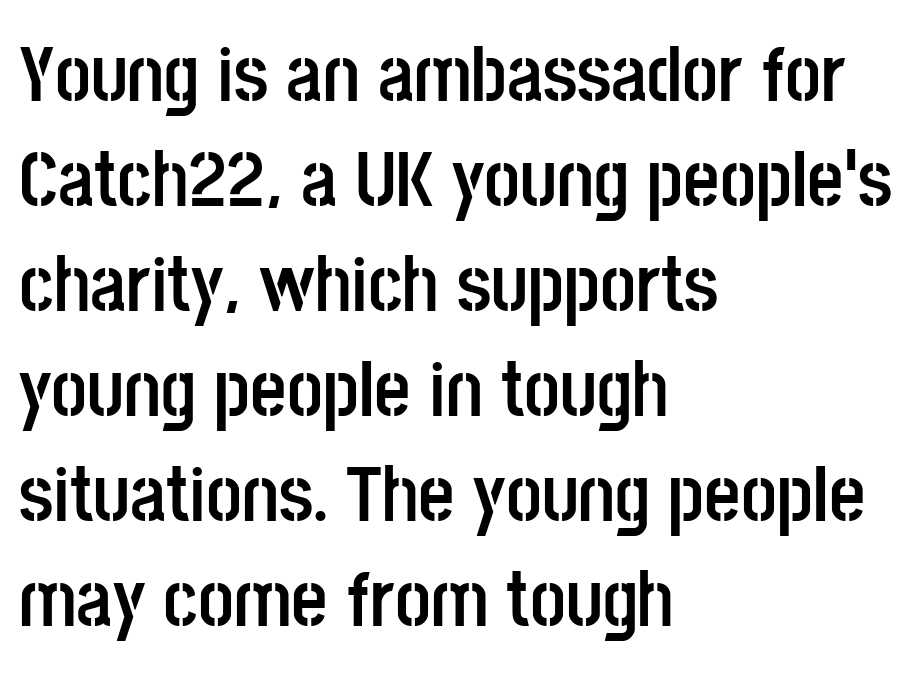
Q: Is the text bold? A: Yes.
Q: Is the text italic (slanted)? A: No, it is upright.
Q: Is the typeface a serif or a sans-serif typeface? A: Sans-serif.
Q: Is the text underlined? A: No.
Q: How is the paragraph aligned? A: Left-aligned.
Q: Is the spacing between letters normal or unusually wide? A: Normal.
Q: Is the spacing between lines tight, normal or loose? A: Normal.
Q: Width (condensed, normal, or wide)? A: Condensed.
Q: Stroke contrast? A: Low.
Q: x-height? A: Large.
Q: Monospaced? A: No.
